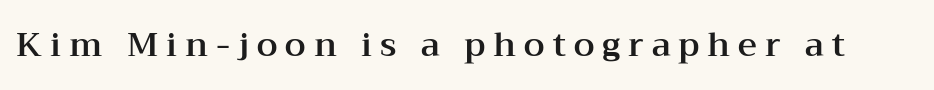
The image shows 33 px wide serif type, upright; set unusually wide letter spacing (+0.24 em), not underlined; medium stroke contrast and a medium x-height.
